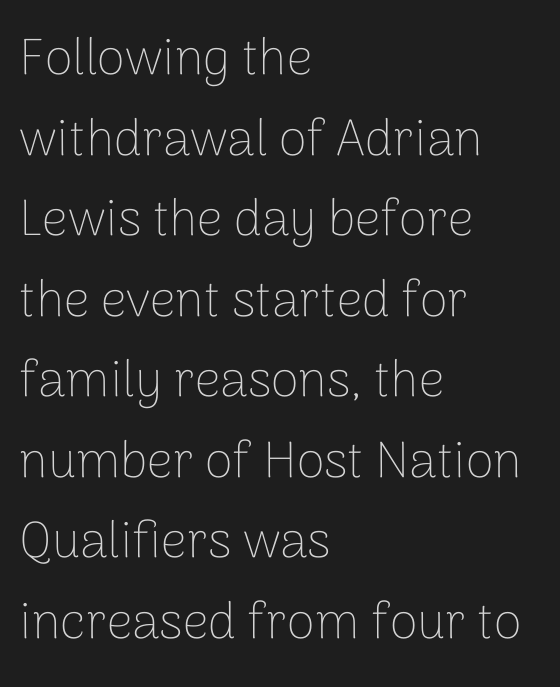
{"serif": "no", "italic": "no", "bold": "no", "weight": "thin", "width": "normal", "stroke_contrast": "low", "x_height": "medium", "monospaced": "no", "underline": "no", "align": "left", "line_spacing": "normal", "line_spacing_ratio": 1.58, "letter_spacing": "normal", "letter_spacing_em": 0.0, "glyph_px": 51}
